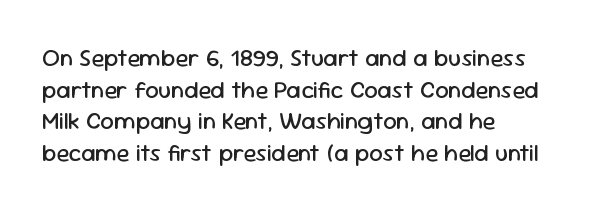
Q: Is the text bold? A: No.
Q: Is the text italic (slanted)? A: No, it is upright.
Q: Is the text underlined? A: No.
Q: How is the paragraph aligned? A: Left-aligned.
Q: Is the spacing between letters normal or unusually wide? A: Normal.
Q: Is the spacing between lines tight, normal or loose? A: Normal.
